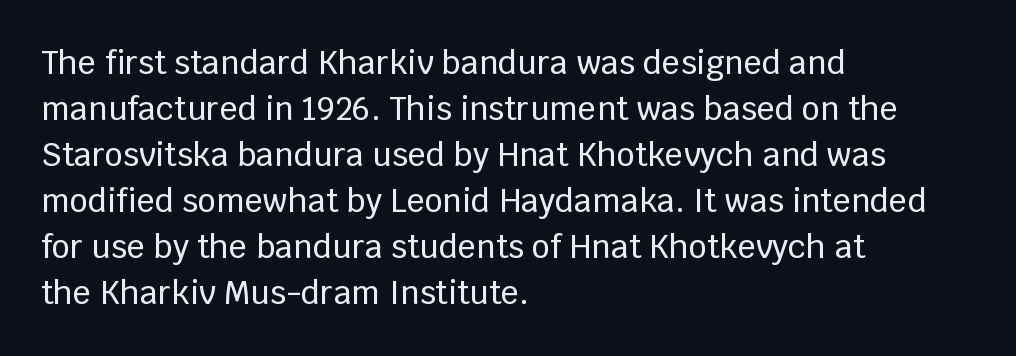
The image shows 32 px sans-serif type, upright; set left-aligned, normal line spacing (1.44x), normal letter spacing, not underlined; low stroke contrast and a large x-height.
